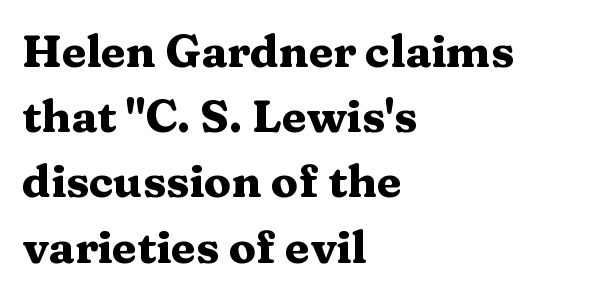
The image shows 45 px heavy, wide serif type, upright; set left-aligned, normal line spacing (1.45x), normal letter spacing, not underlined; medium stroke contrast and a medium x-height.
